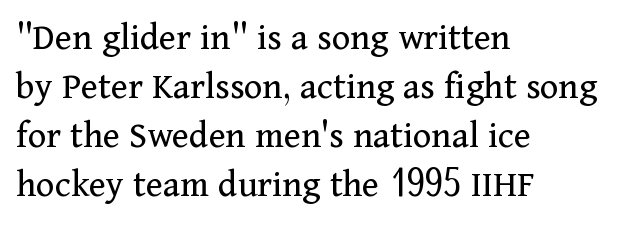
Q: Is the text bold? A: No.
Q: Is the text italic (slanted)? A: No, it is upright.
Q: Is the typeface a serif or a sans-serif typeface? A: Serif.
Q: Is the text underlined? A: No.
Q: How is the paragraph aligned? A: Left-aligned.
Q: Is the spacing between letters normal or unusually wide? A: Normal.
Q: Is the spacing between lines tight, normal or loose? A: Normal.
Q: Width (condensed, normal, or wide)? A: Normal.
Q: Stroke contrast? A: Medium.
Q: x-height? A: Medium.
Q: Monospaced? A: No.
